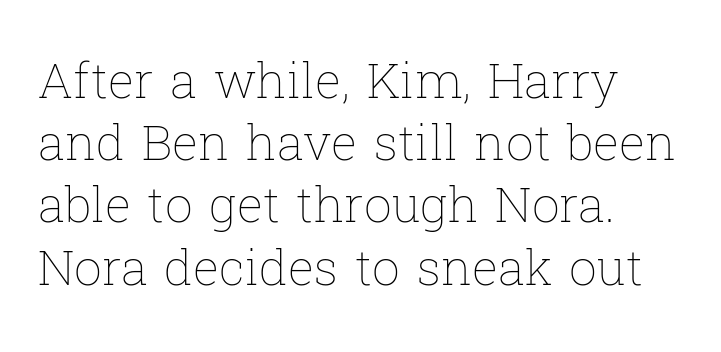
Q: Is the text bold? A: No.
Q: Is the text italic (slanted)? A: No, it is upright.
Q: Is the text underlined? A: No.
Q: How is the paragraph aligned? A: Left-aligned.
Q: Is the spacing between letters normal or unusually wide? A: Normal.
Q: Is the spacing between lines tight, normal or loose? A: Normal.
Q: Width (condensed, normal, or wide)? A: Normal.
Q: Stroke contrast? A: Low.
Q: x-height? A: Medium.
Q: Monospaced? A: No.
